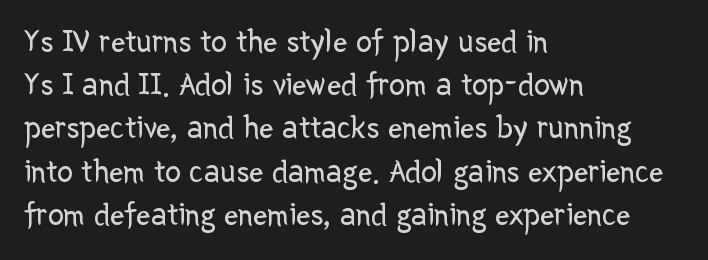
Bold? No — there's no thickening of the strokes. A normal amount of white space separates one row of letters from the next. Examine the stroke ends and you'll find no serifs. Descenders are the only things crossing below the line. Is this a fixed-width face? No — the glyphs have proportional, varying widths. You can tell it's not italic because the verticals are truly vertical.
